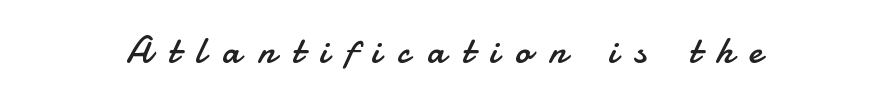
The passage shown is typed in a proportional face where columns would drift. This sample uses expanded letter spacing, leaving extra air between glyphs. The strip under each line holds only bare page. What kind of face is this? One without serifs — a sans.
